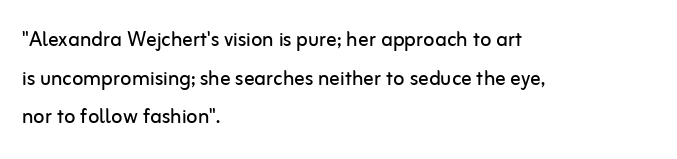
Posture: vertical. The weight tops out at a normal text grade. Words appear dense and cohesive because spacing is normal. If you drew a ruler down the left edge, every line would touch it. Line spacing here is normal. Underline: absent.
